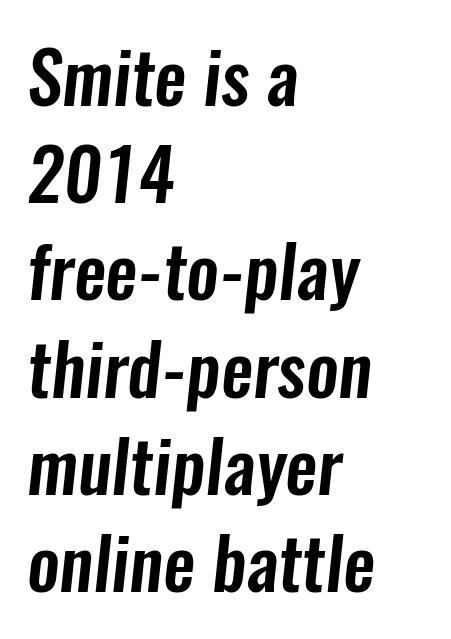
The image shows 72 px condensed sans-serif type; set left-aligned, normal line spacing (1.35x), normal letter spacing, not underlined; low stroke contrast and a medium x-height.
